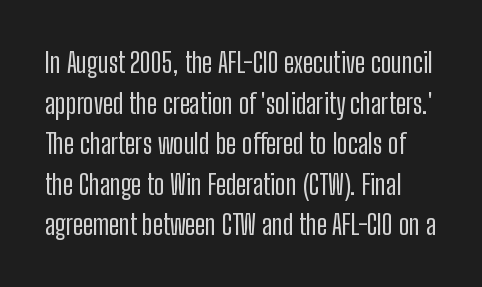
{"serif": "no", "italic": "no", "width": "condensed", "stroke_contrast": "low", "x_height": "medium", "monospaced": "no", "underline": "no", "line_spacing": "normal", "line_spacing_ratio": 1.45, "letter_spacing": "normal", "letter_spacing_em": 0.0, "glyph_px": 28}
